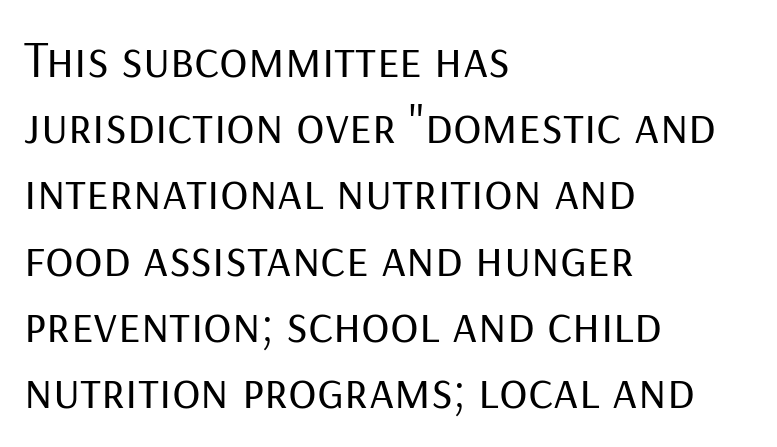
{"serif": "no", "italic": "no", "bold": "no", "weight": "regular", "width": "normal", "stroke_contrast": "low", "x_height": "medium", "monospaced": "no", "underline": "no", "align": "left", "line_spacing": "normal", "line_spacing_ratio": 1.25, "letter_spacing": "normal", "letter_spacing_em": 0.0, "glyph_px": 53}
